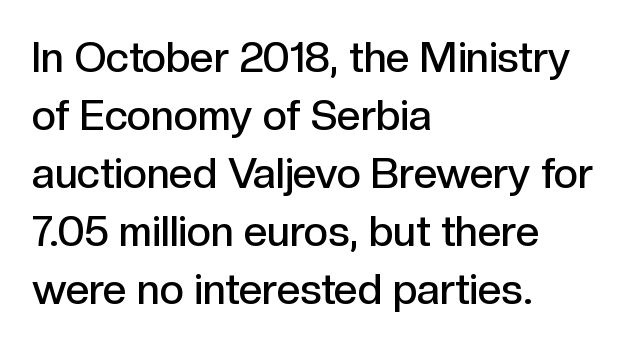
Q: Is the text bold? A: Semi-bold.
Q: Is the text italic (slanted)? A: No, it is upright.
Q: Is the typeface a serif or a sans-serif typeface? A: Sans-serif.
Q: Is the text underlined? A: No.
Q: How is the paragraph aligned? A: Left-aligned.
Q: Is the spacing between letters normal or unusually wide? A: Normal.
Q: Is the spacing between lines tight, normal or loose? A: Normal.
Q: Width (condensed, normal, or wide)? A: Normal.
Q: x-height? A: Medium.
Q: Monospaced? A: No.
